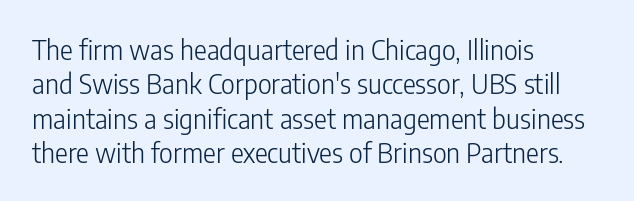
The image shows 27 px text type, upright; set left-aligned, normal line spacing (1.27x), normal letter spacing, not underlined.
